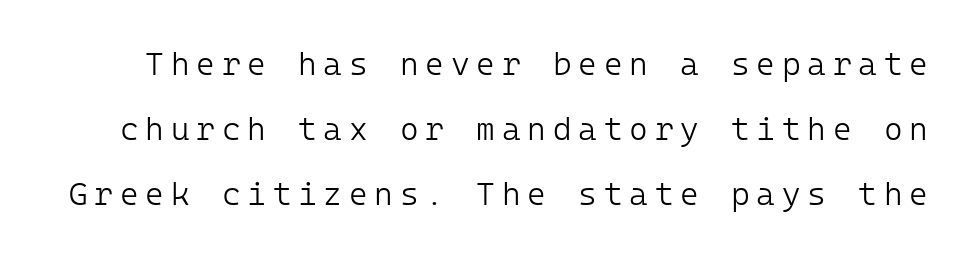
{"serif": "no", "italic": "no", "bold": "no", "weight": "light", "width": "normal", "stroke_contrast": "low", "x_height": "medium", "underline": "no", "line_spacing": "loose", "line_spacing_ratio": 2.03, "letter_spacing": "wide", "letter_spacing_em": 0.21, "glyph_px": 32}
